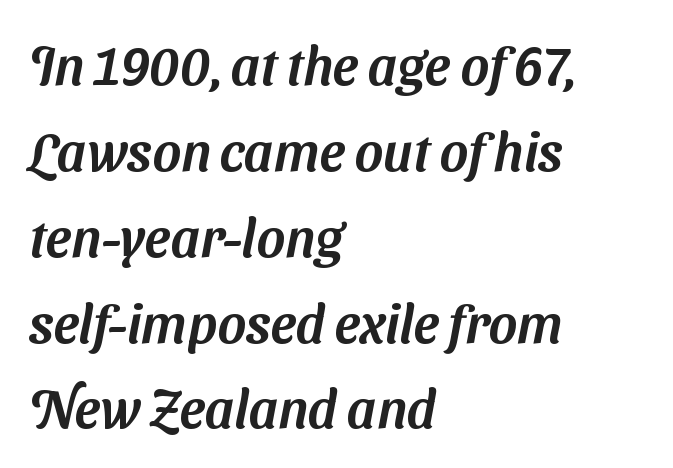
The image shows 54 px sans-serif type; set left-aligned, normal line spacing (1.59x), normal letter spacing, not underlined; medium stroke contrast and a medium x-height.
